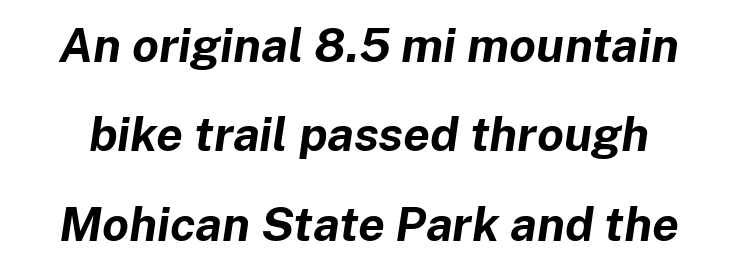
{"italic": "yes", "lean": "right", "slant_degrees": 8, "bold": "yes", "weight": "bold", "width": "normal", "stroke_contrast": "low", "x_height": "medium", "monospaced": "no", "underline": "no", "line_spacing_ratio": 1.86, "letter_spacing": "normal", "letter_spacing_em": 0.0, "glyph_px": 48}
